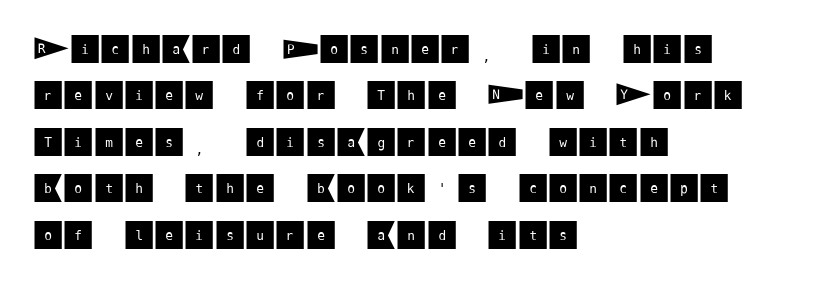
Q: Is the text italic (slanted)? A: No, it is upright.
Q: Is the typeface a serif or a sans-serif typeface? A: Sans-serif.
Q: Is the text underlined? A: No.
Q: How is the paragraph aligned? A: Left-aligned.
Q: Is the spacing between letters normal or unusually wide? A: Normal.
Q: Is the spacing between lines tight, normal or loose? A: Normal.
Q: Width (condensed, normal, or wide)? A: Normal.
Q: Stroke contrast? A: Medium.
Q: x-height? A: Large.
